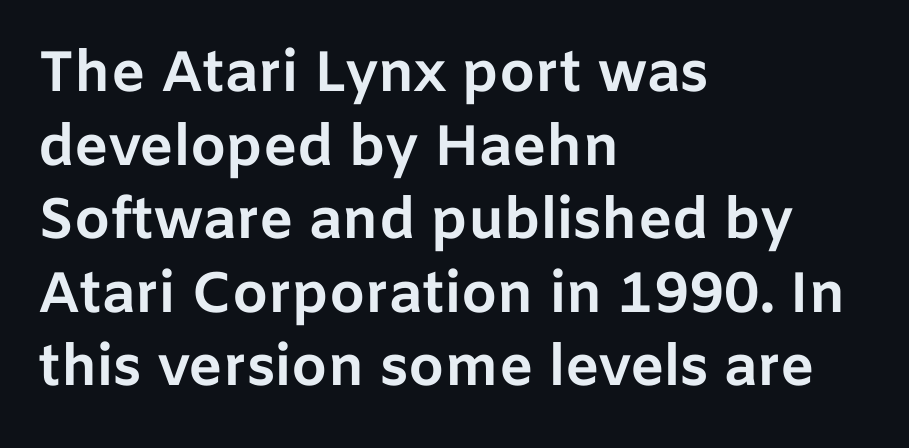
{"serif": "no", "italic": "no", "bold": "yes", "weight": "bold", "width": "normal", "stroke_contrast": "low", "x_height": "medium", "monospaced": "no", "underline": "no", "align": "left", "line_spacing": "normal", "line_spacing_ratio": 1.29, "letter_spacing": "normal", "letter_spacing_em": 0.0, "glyph_px": 57}
